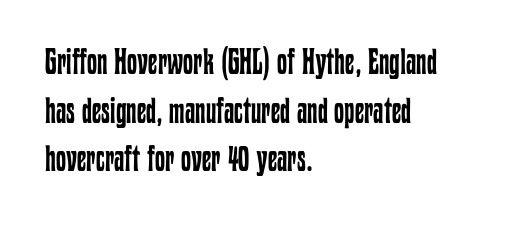
The image shows 36 px regular-weight, condensed type, upright; set left-aligned, normal line spacing (1.35x), normal letter spacing, not underlined; low stroke contrast and a medium x-height.
